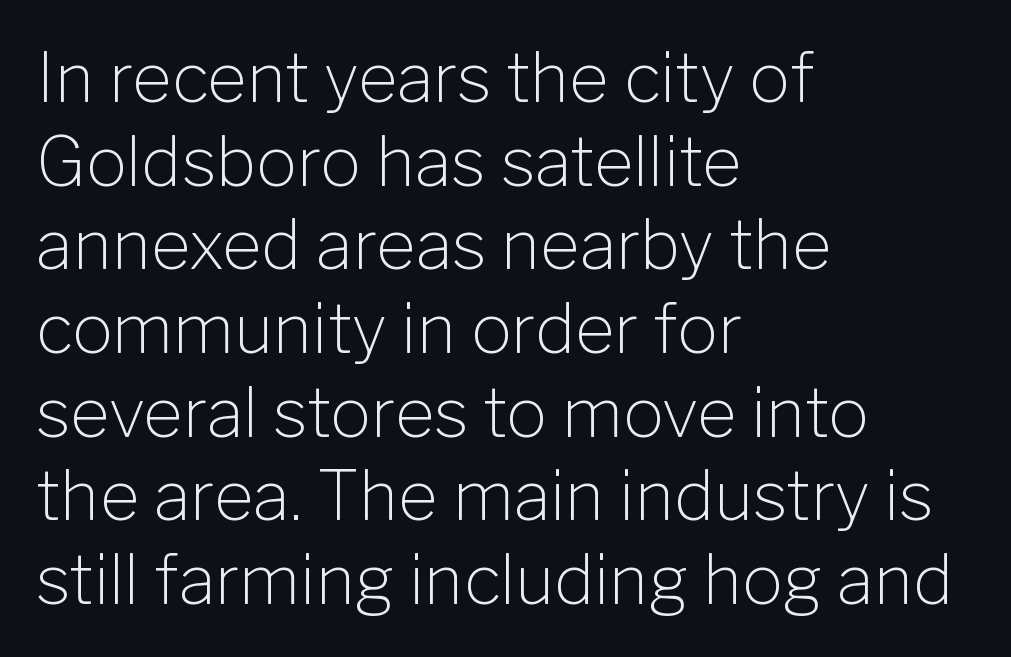
Q: Is the text bold? A: No.
Q: Is the text italic (slanted)? A: No, it is upright.
Q: Is the typeface a serif or a sans-serif typeface? A: Sans-serif.
Q: Is the text underlined? A: No.
Q: How is the paragraph aligned? A: Left-aligned.
Q: Is the spacing between letters normal or unusually wide? A: Normal.
Q: Width (condensed, normal, or wide)? A: Normal.
Q: Stroke contrast? A: Low.
Q: x-height? A: Medium.
Q: Monospaced? A: No.
